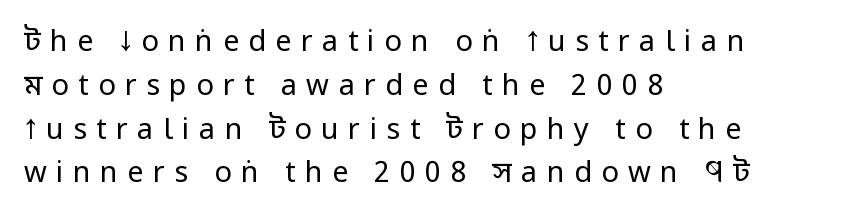
Normally led — the rows are evenly, conventionally spaced. Observe the absence of serifs on each vertical stroke in this sample. Note the varied advance widths — an 'i' is clearly narrower than an 'm'. Is this a heavy cut? Hardly; it is regular or lighter.
